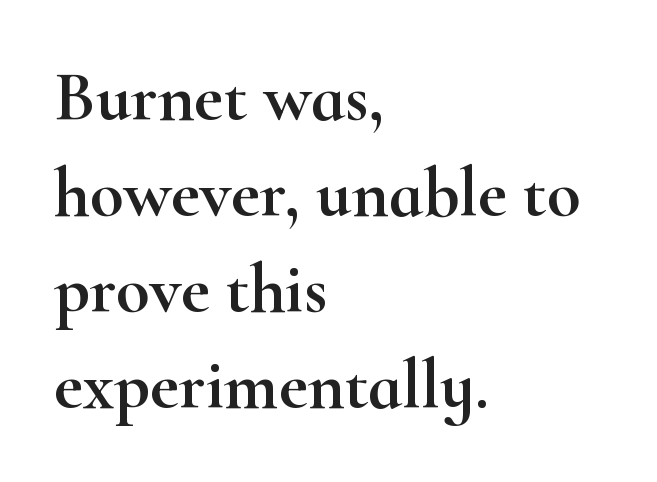
{"serif": "yes", "italic": "no", "width": "wide", "stroke_contrast": "high", "x_height": "small", "monospaced": "no", "underline": "no", "align": "left", "line_spacing": "normal", "line_spacing_ratio": 1.37, "letter_spacing": "normal", "letter_spacing_em": 0.0, "glyph_px": 70}
